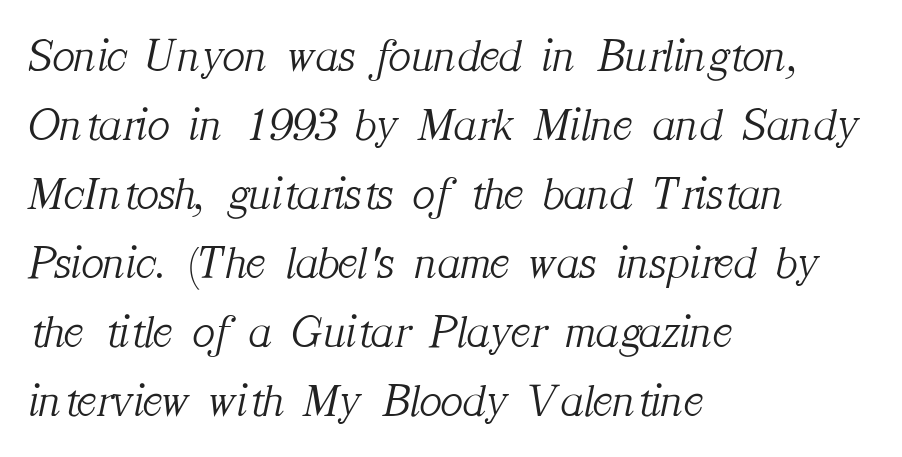
Q: Is the text bold? A: No.
Q: Is the text italic (slanted)? A: Yes, it leans right by about 12 degrees.
Q: Is the typeface a serif or a sans-serif typeface? A: Serif.
Q: Is the text underlined? A: No.
Q: How is the paragraph aligned? A: Left-aligned.
Q: Is the spacing between letters normal or unusually wide? A: Normal.
Q: Is the spacing between lines tight, normal or loose? A: Normal.
Q: Width (condensed, normal, or wide)? A: Normal.
Q: Stroke contrast? A: Medium.
Q: x-height? A: Medium.
Q: Monospaced? A: No.
